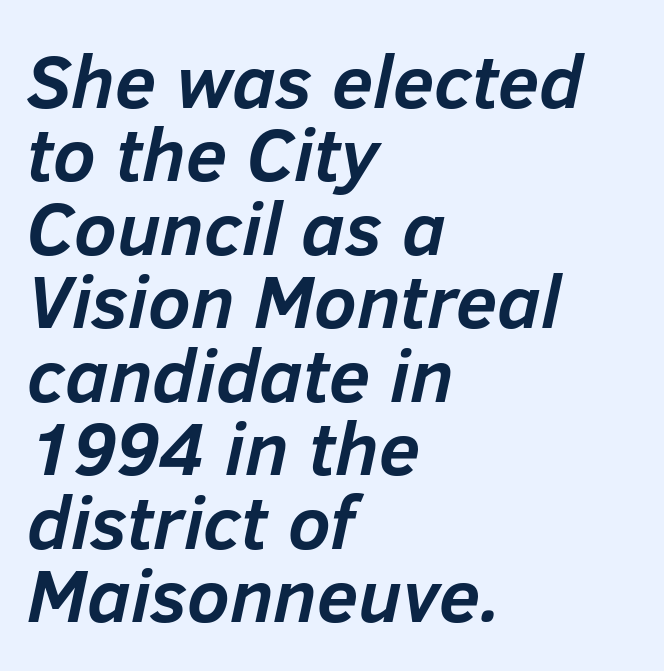
Q: Is the text bold? A: Yes.
Q: Is the text italic (slanted)? A: Yes, it leans right by about 12 degrees.
Q: Is the text underlined? A: No.
Q: How is the paragraph aligned? A: Left-aligned.
Q: Is the spacing between letters normal or unusually wide? A: Normal.
Q: Is the spacing between lines tight, normal or loose? A: Tight.
Q: Width (condensed, normal, or wide)? A: Normal.
Q: Stroke contrast? A: Low.
Q: x-height? A: Medium.
Q: Monospaced? A: No.
